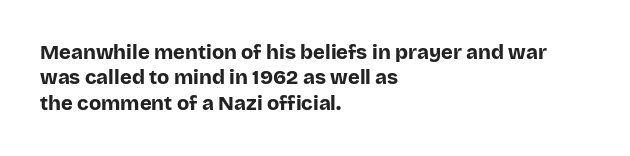
Characters follow at the spacing the type designer built in. What's the leading like? Ordinary, nothing unusual. Horizontal alignment here is leftward, the default for most running prose. The words here are not underlined. The typesetting leans heavy: a genuine bold.
